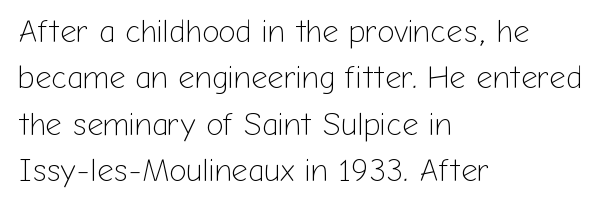
Vertical spacing — default. Each word holds together tightly as a unit, with standard inter-letter gaps. These lines are rendered in a variable-pitch font. Which margin do the lines hug? The left one — the right edge is uneven. Ink coverage per letter is moderate at most.
